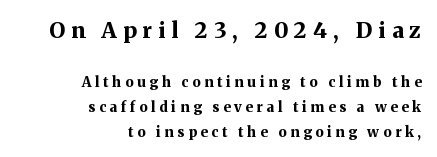
{"italic": "no", "bold": "yes", "underline": "no", "align": "right", "line_spacing_ratio": 1.78, "letter_spacing": "wide", "letter_spacing_em": 0.28, "larger_block": "first", "size_ratio": 1.57, "glyph_px": 22}
